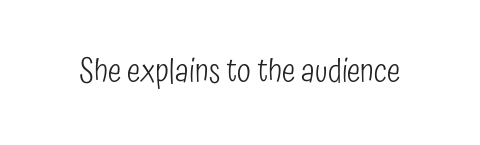
Descender tails drop into unmarked territory. Font category for this specimen: sans-serif. If you drew a line through each stem, it would be perfectly vertical. Nothing unusual about the tracking: characters are spaced as the font intends.
